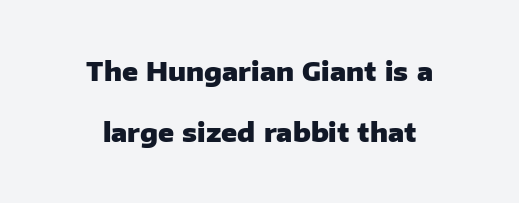
Q: Is the text bold? A: Yes.
Q: Is the text italic (slanted)? A: No, it is upright.
Q: Is the text underlined? A: No.
Q: How is the paragraph aligned? A: Centered.
Q: Is the spacing between letters normal or unusually wide? A: Normal.
Q: Is the spacing between lines tight, normal or loose? A: Loose.
